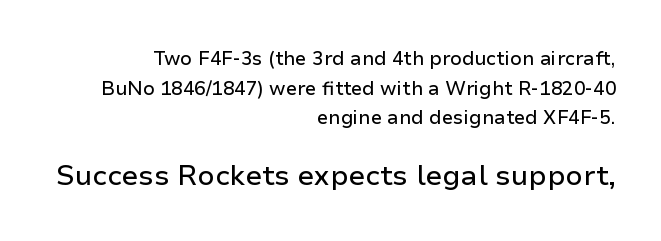
Q: Is the text italic (slanted)? A: No, it is upright.
Q: Is the typeface a serif or a sans-serif typeface? A: Sans-serif.
Q: Is the text underlined? A: No.
Q: How is the paragraph aligned? A: Right-aligned.
Q: Is the spacing between letters normal or unusually wide? A: Normal.
Q: Is the spacing between lines tight, normal or loose? A: Normal.
Q: Which block of text is set in a larger size, the first (top) or the second (bottom)? A: The second (bottom) one.
Q: Width (condensed, normal, or wide)? A: Normal.
Q: Stroke contrast? A: Low.
Q: x-height? A: Medium.
Q: Monospaced? A: No.
